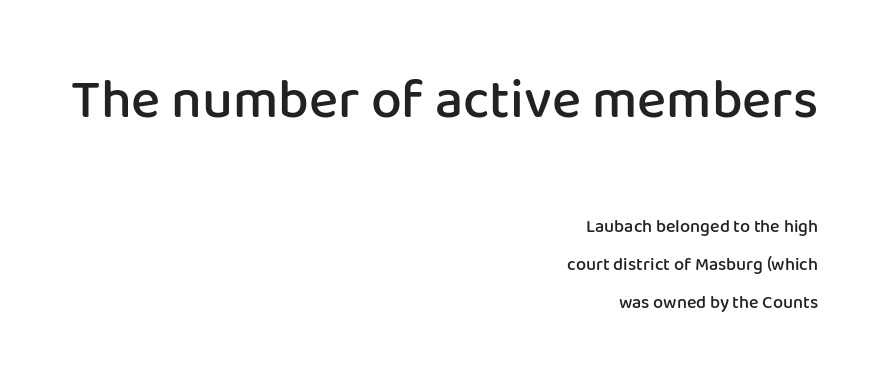
The image shows 55 px semibold sans-serif type, upright; set right-aligned, loose line spacing (2.1x), normal letter spacing, not underlined; the first (top) block is 3.06x larger; low stroke contrast and a medium x-height.
